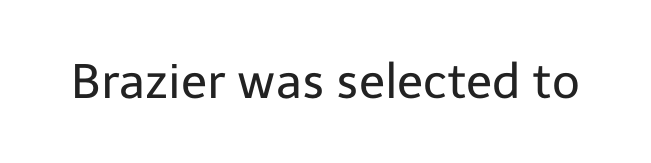
The image shows 48 px regular-weight sans-serif type, upright; set normal letter spacing, not underlined; low stroke contrast and a medium x-height.
